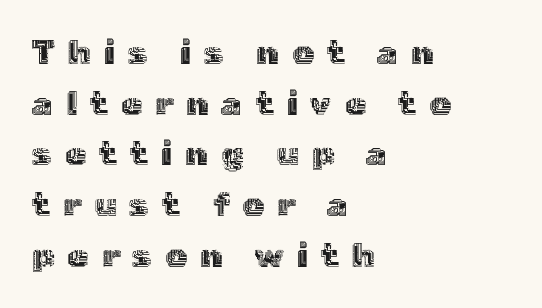
The image shows 34 px text type, upright; set left-aligned, normal line spacing (1.49x), unusually wide letter spacing (+0.38 em), not underlined; a medium x-height.
